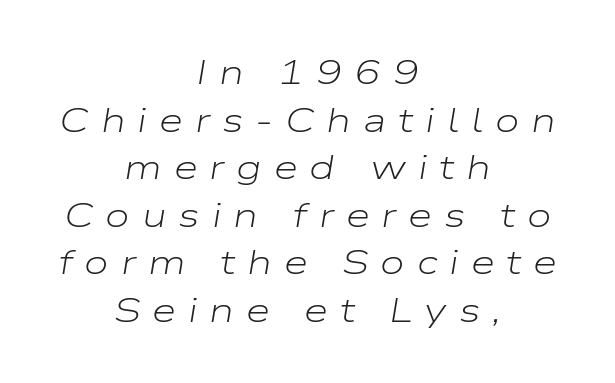
The image shows 35 px light, wide type, italic (leaning right); set centered, normal line spacing (1.36x), unusually wide letter spacing (+0.34 em), not underlined; low stroke contrast and a medium x-height.
